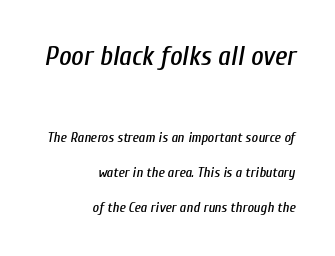
{"italic": "yes", "lean": "right", "slant_degrees": 10, "underline": "no", "align": "right", "line_spacing": "loose", "line_spacing_ratio": 2.49, "letter_spacing": "normal", "letter_spacing_em": 0.0, "larger_block": "first", "size_ratio": 1.93, "glyph_px": 27}
